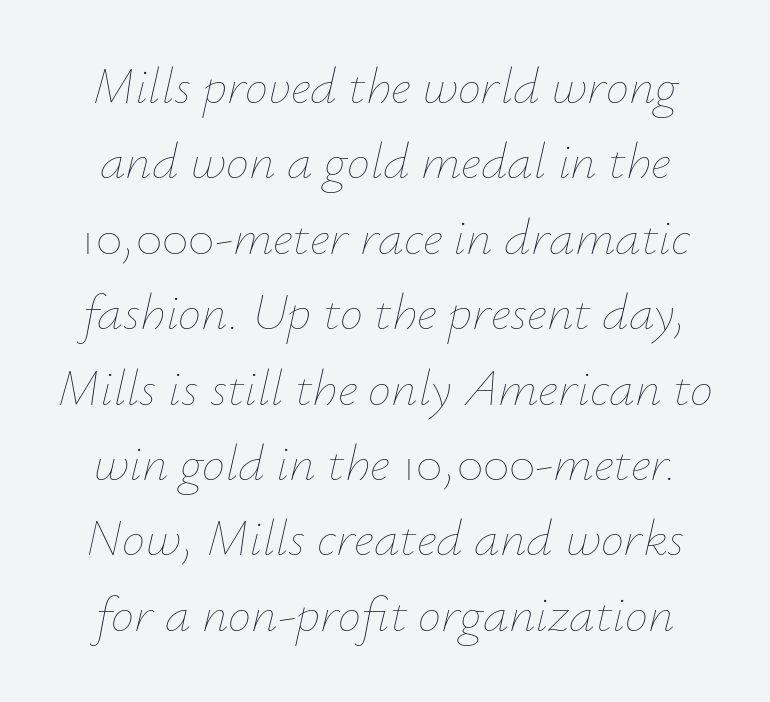
Q: Is the text bold? A: No.
Q: Is the text italic (slanted)? A: Yes, it leans right by about 12 degrees.
Q: Is the text underlined? A: No.
Q: Is the spacing between letters normal or unusually wide? A: Normal.
Q: Is the spacing between lines tight, normal or loose? A: Normal.
Q: Width (condensed, normal, or wide)? A: Normal.
Q: Stroke contrast? A: Low.
Q: x-height? A: Small.
Q: Monospaced? A: No.
